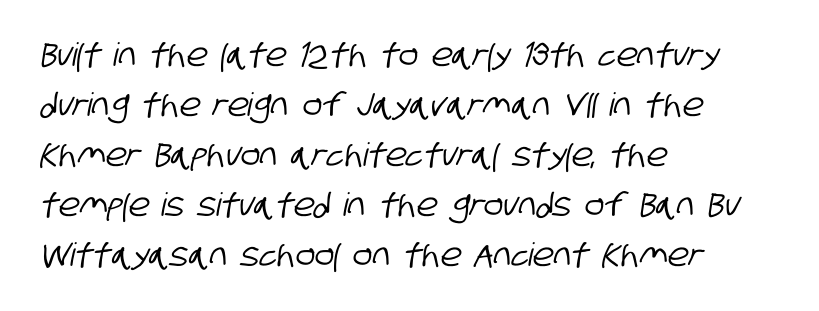
The image shows 32 px condensed sans-serif type; set left-aligned, normal line spacing (1.56x), normal letter spacing, not underlined; low stroke contrast and a large x-height.
